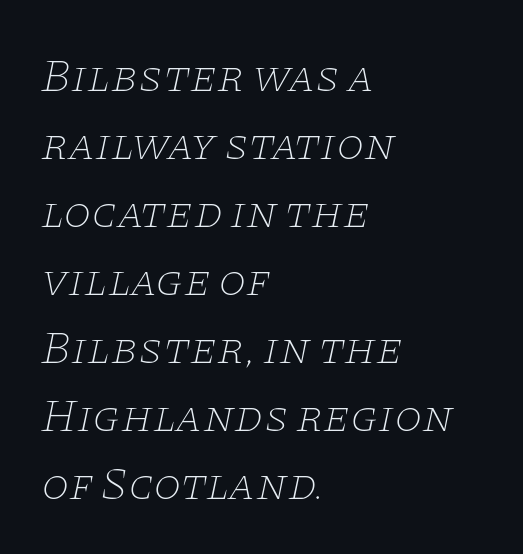
{"serif": "yes", "italic": "yes", "lean": "right", "slant_degrees": 11, "bold": "no", "weight": "thin", "width": "wide", "stroke_contrast": "low", "x_height": "large", "monospaced": "no", "underline": "no", "align": "left", "line_spacing": "normal", "line_spacing_ratio": 1.51, "letter_spacing": "normal", "letter_spacing_em": 0.0, "glyph_px": 45}
